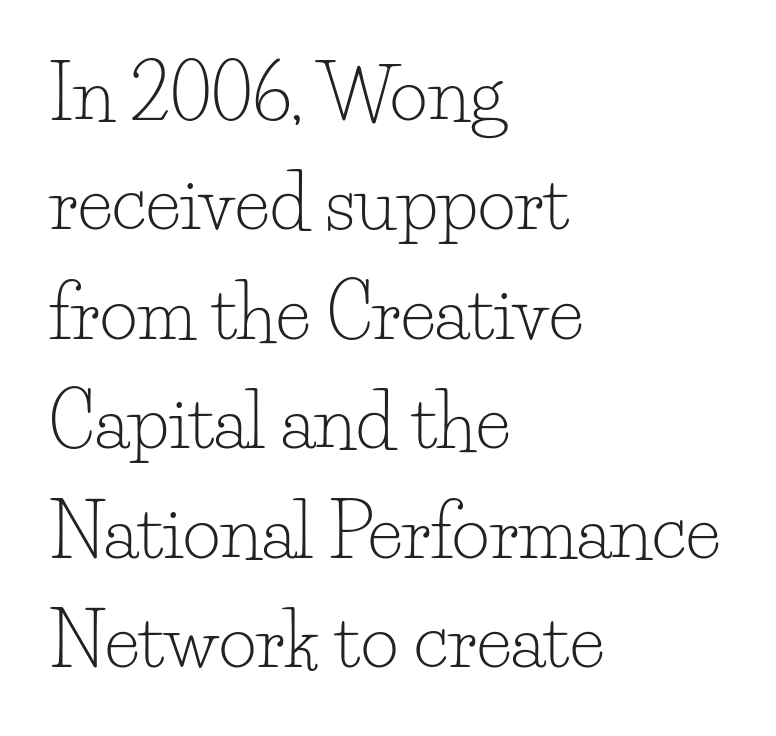
The image shows 73 px light serif type, upright; set left-aligned, normal line spacing (1.5x), normal letter spacing, not underlined; low stroke contrast and a small x-height.
